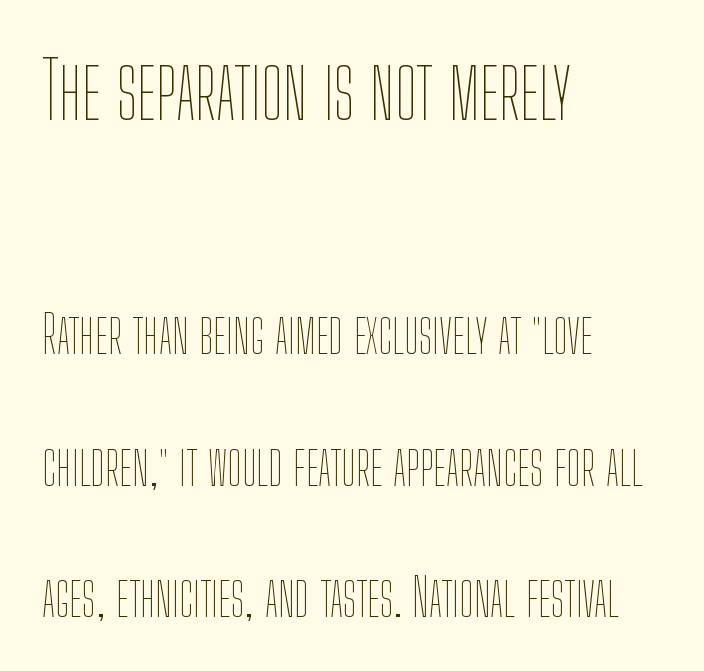
You could not count columns in this text — the font is proportionally spaced. Block one is the big one; block two sits smaller underneath. The passage shown is not underscored anywhere. Is the block centered? No — it sits flush against the left margin.
